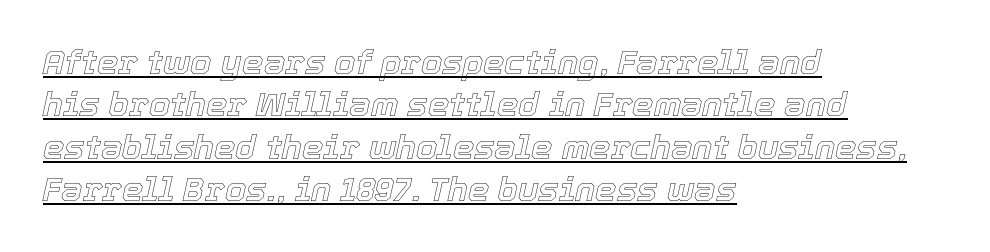
The image shows 34 px text type, italic (leaning right); set left-aligned, normal line spacing (1.25x), normal letter spacing, underlined; a medium x-height.
